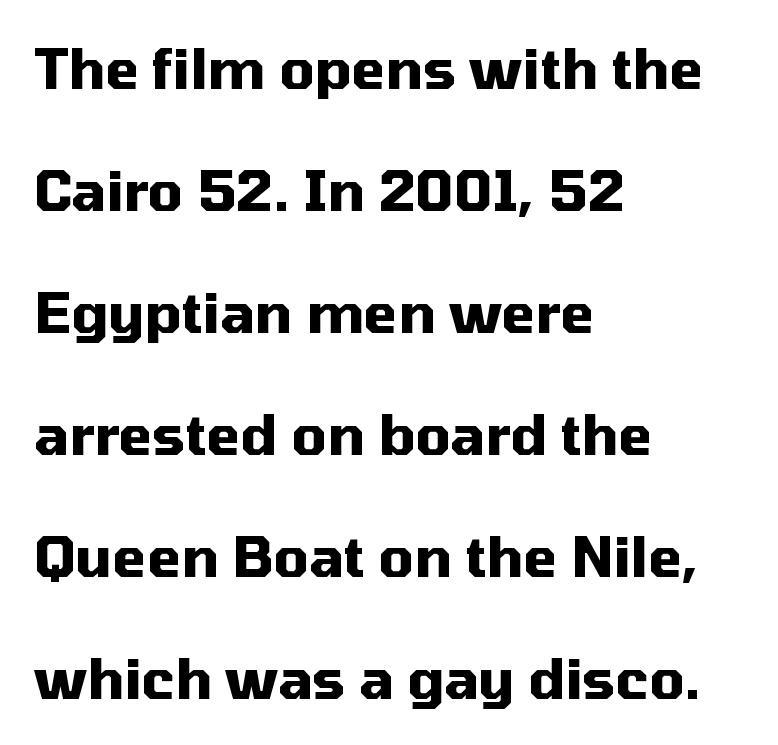
I'd call this a sans setting — the letters go barefoot. The foot of each line stays bare and open. Does extra space separate the letters? No, they use regular spacing. This sample trades compactness for vertical openness between lines. This is the regular roman posture of the typeface.
